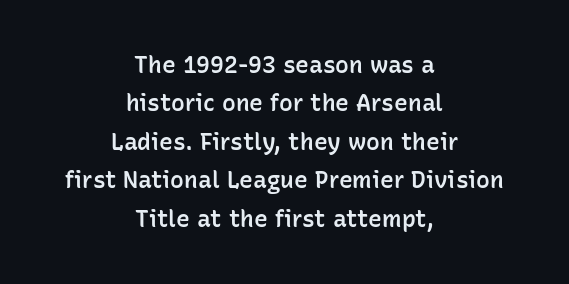
Q: Is the text bold? A: Semi-bold.
Q: Is the text italic (slanted)? A: No, it is upright.
Q: Is the text underlined? A: No.
Q: How is the paragraph aligned? A: Centered.
Q: Is the spacing between letters normal or unusually wide? A: Normal.
Q: Is the spacing between lines tight, normal or loose? A: Normal.
